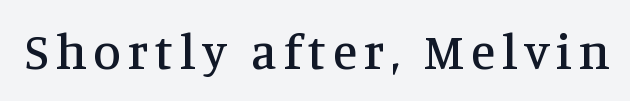
Q: Is the text italic (slanted)? A: No, it is upright.
Q: Is the typeface a serif or a sans-serif typeface? A: Serif.
Q: Is the text underlined? A: No.
Q: Width (condensed, normal, or wide)? A: Normal.
Q: Stroke contrast? A: Medium.
Q: x-height? A: Large.
Q: Monospaced? A: No.
